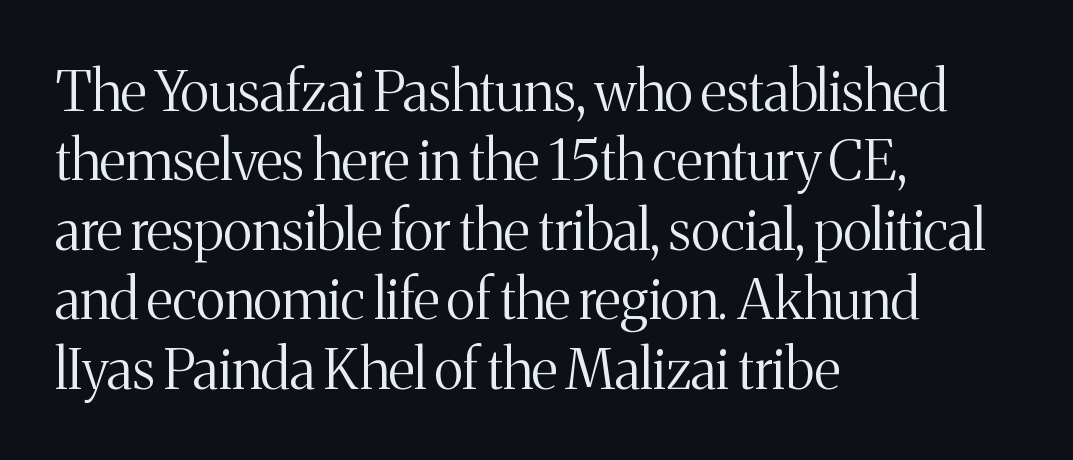
Q: Is the text bold? A: No.
Q: Is the text italic (slanted)? A: No, it is upright.
Q: Is the typeface a serif or a sans-serif typeface? A: Serif.
Q: Is the text underlined? A: No.
Q: How is the paragraph aligned? A: Left-aligned.
Q: Is the spacing between letters normal or unusually wide? A: Normal.
Q: Width (condensed, normal, or wide)? A: Normal.
Q: Stroke contrast? A: Medium.
Q: x-height? A: Medium.
Q: Monospaced? A: No.
